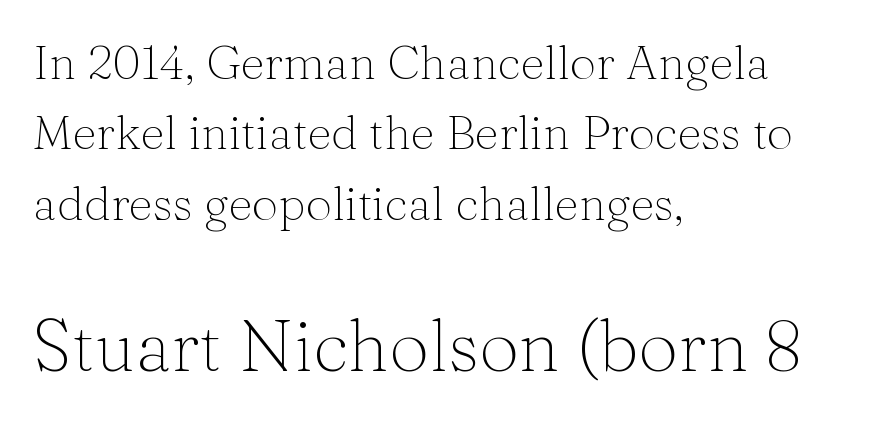
The image shows 71 px light serif type, upright; set left-aligned, normal line spacing (1.5x), normal letter spacing, not underlined; the second (bottom) block is 1.51x larger; medium stroke contrast and a medium x-height.
